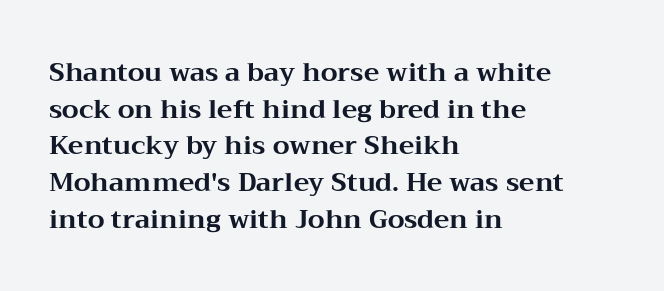
{"italic": "no", "bold": "yes", "underline": "no", "align": "left", "line_spacing": "normal", "line_spacing_ratio": 1.41, "letter_spacing": "normal", "letter_spacing_em": 0.0, "glyph_px": 26}
